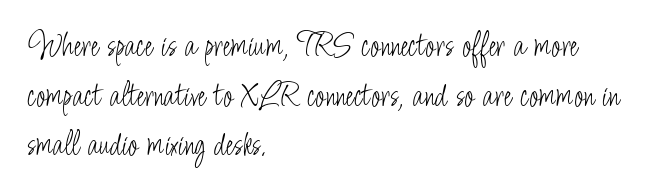
The image shows 35 px light, condensed sans-serif type; set left-aligned, normal line spacing (1.42x), normal letter spacing, not underlined; low stroke contrast and a small x-height.
